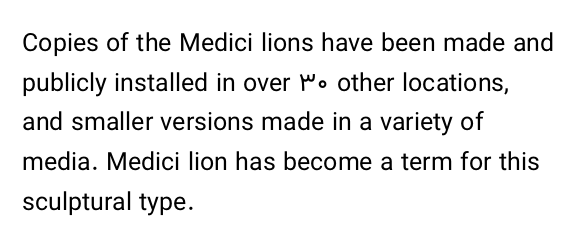
The image shows 25 px text type, upright; set left-aligned, normal line spacing (1.59x), normal letter spacing, not underlined.
